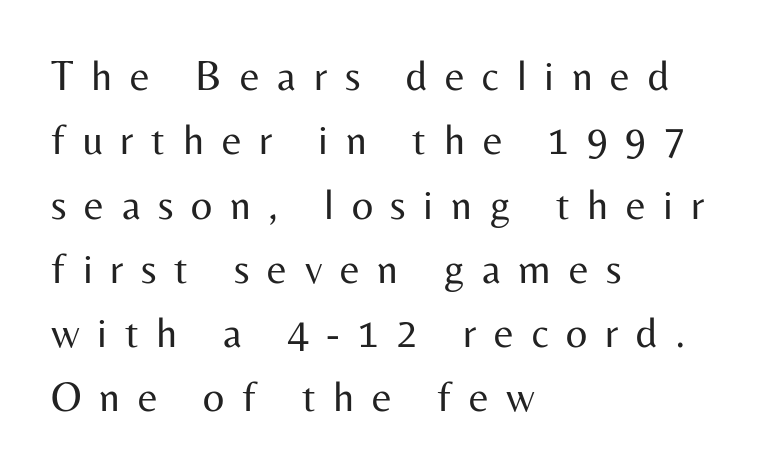
The image shows 42 px regular-weight sans-serif type, upright; set left-aligned, normal line spacing (1.53x), unusually wide letter spacing (+0.42 em), not underlined; medium stroke contrast and a medium x-height.
